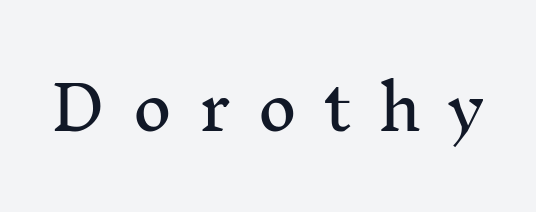
{"serif": "yes", "italic": "no", "width": "normal", "stroke_contrast": "medium", "x_height": "medium", "monospaced": "no", "underline": "no", "letter_spacing": "wide", "letter_spacing_em": 0.44, "glyph_px": 61}
